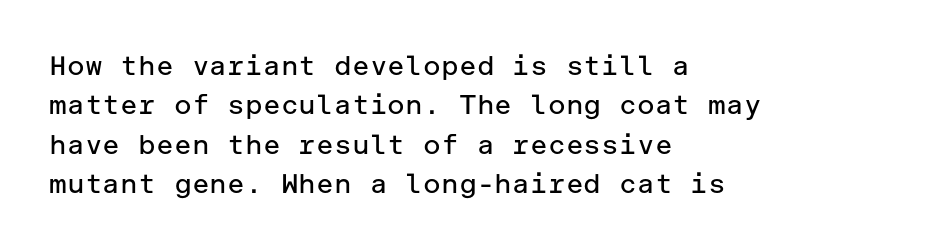
Q: Is the text bold? A: No.
Q: Is the text italic (slanted)? A: No, it is upright.
Q: Is the text underlined? A: No.
Q: How is the paragraph aligned? A: Left-aligned.
Q: Is the spacing between letters normal or unusually wide? A: Normal.
Q: Is the spacing between lines tight, normal or loose? A: Normal.
